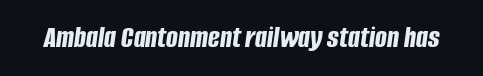
The image shows 31 px bold, condensed type, italic (leaning right); set normal letter spacing, not underlined; low stroke contrast and a large x-height.
